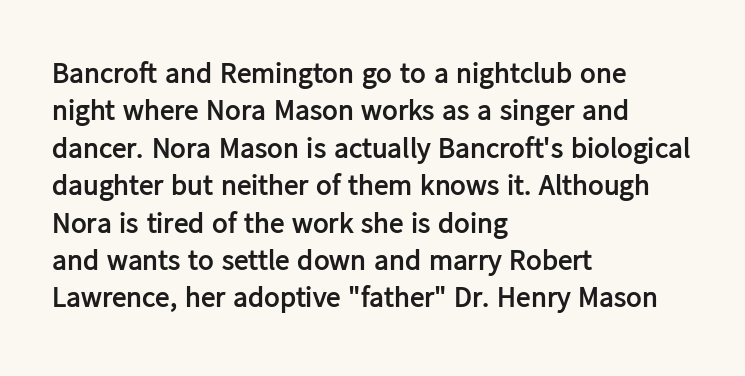
The image shows 29 px semibold sans-serif type, upright; set left-aligned, normal line spacing (1.29x), normal letter spacing, not underlined; low stroke contrast and a medium x-height.
